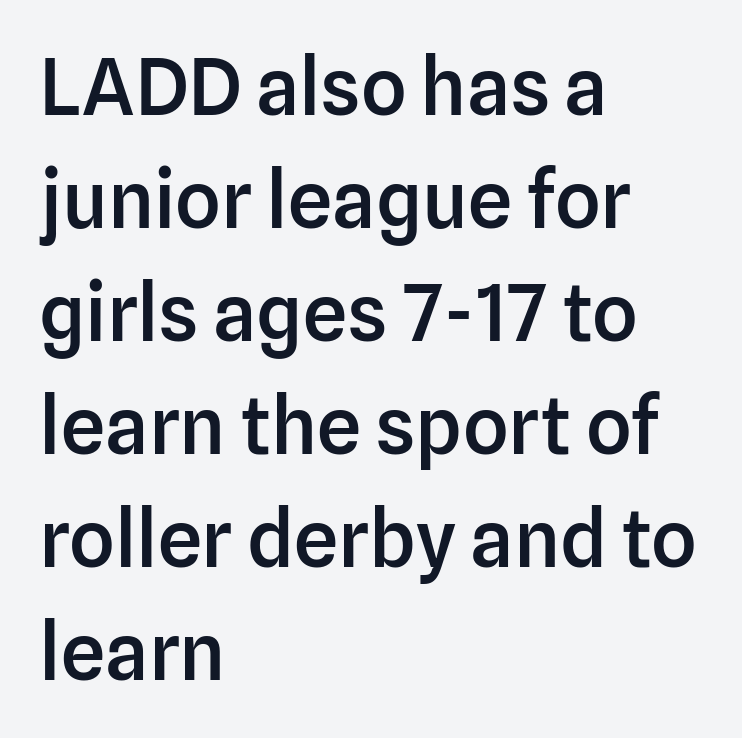
The glyphs have the mass of a demibold cut, below bold. Looks like regular typesetting: each glyph gets only the width it needs. Vertical strokes here are truly vertical. Descender tails drop into unmarked territory.
